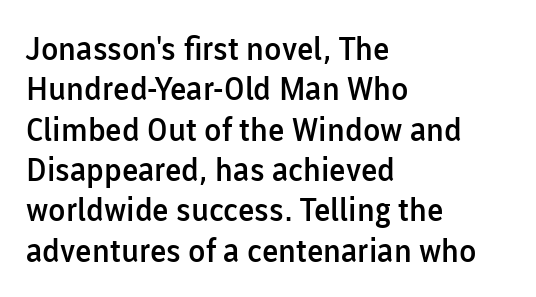
Q: Is the text bold? A: Semi-bold.
Q: Is the text italic (slanted)? A: No, it is upright.
Q: Is the typeface a serif or a sans-serif typeface? A: Sans-serif.
Q: Is the text underlined? A: No.
Q: How is the paragraph aligned? A: Left-aligned.
Q: Is the spacing between letters normal or unusually wide? A: Normal.
Q: Is the spacing between lines tight, normal or loose? A: Normal.
Q: Width (condensed, normal, or wide)? A: Normal.
Q: Stroke contrast? A: Low.
Q: x-height? A: Medium.
Q: Monospaced? A: No.
